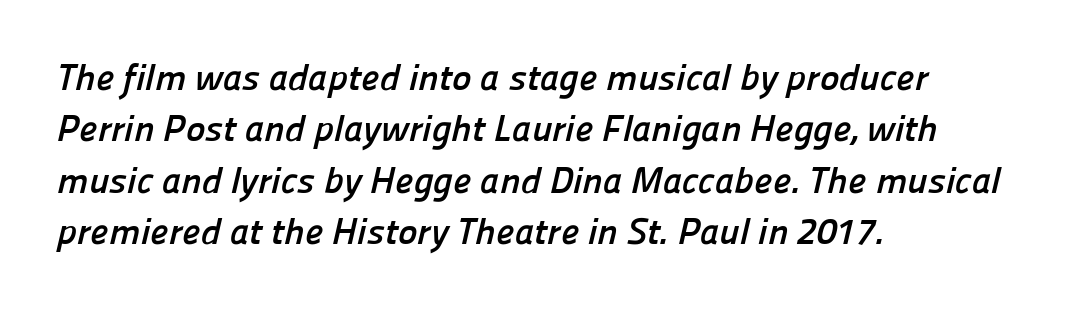
Q: Is the text bold? A: Yes.
Q: Is the typeface a serif or a sans-serif typeface? A: Sans-serif.
Q: Is the text underlined? A: No.
Q: How is the paragraph aligned? A: Left-aligned.
Q: Is the spacing between letters normal or unusually wide? A: Normal.
Q: Is the spacing between lines tight, normal or loose? A: Normal.
Q: Width (condensed, normal, or wide)? A: Normal.
Q: Stroke contrast? A: Low.
Q: x-height? A: Medium.
Q: Monospaced? A: No.
